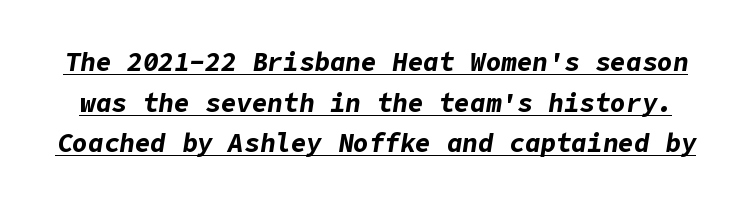
If you measured baseline to baseline, you'd find a middling distance. Here the glyphs are tracked normally, forming tight word shapes. Notice how a bar underscores the lettering throughout. On the weight axis this lands at bold, roughly 700. Is the type slanted? Yes — the strokes lean at a clear angle.
